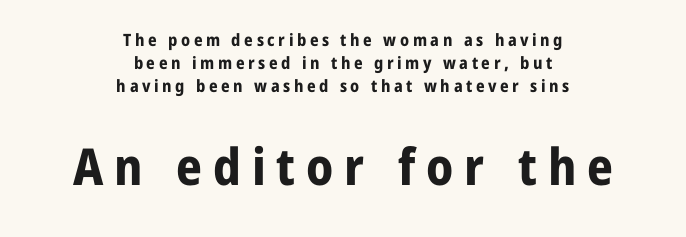
{"serif": "no", "italic": "no", "bold": "yes", "weight": "bold", "width": "normal", "stroke_contrast": "low", "x_height": "medium", "monospaced": "no", "underline": "no", "align": "center", "line_spacing": "normal", "line_spacing_ratio": 1.34, "letter_spacing": "wide", "letter_spacing_em": 0.21, "larger_block": "second", "size_ratio": 3.0, "glyph_px": 51}
